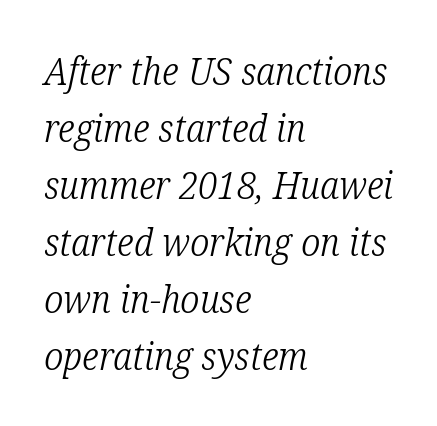
Q: Is the text bold? A: No.
Q: Is the text italic (slanted)? A: Yes, it leans right by about 12 degrees.
Q: Is the typeface a serif or a sans-serif typeface? A: Serif.
Q: Is the text underlined? A: No.
Q: How is the paragraph aligned? A: Left-aligned.
Q: Is the spacing between letters normal or unusually wide? A: Normal.
Q: Is the spacing between lines tight, normal or loose? A: Normal.
Q: Width (condensed, normal, or wide)? A: Condensed.
Q: Stroke contrast? A: Low.
Q: x-height? A: Medium.
Q: Monospaced? A: No.
